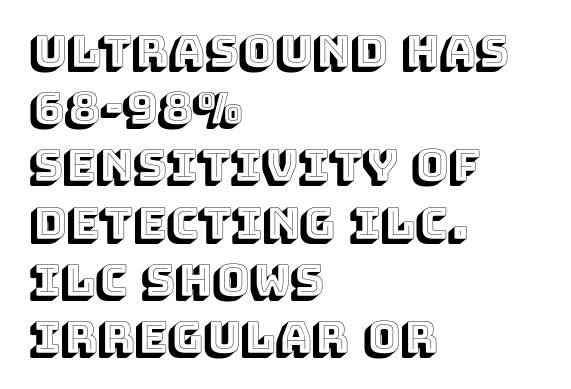
{"italic": "no", "width": "normal", "x_height": "large", "monospaced": "no", "underline": "no", "align": "left", "line_spacing": "normal", "line_spacing_ratio": 1.3, "letter_spacing": "normal", "letter_spacing_em": 0.0, "glyph_px": 44}
